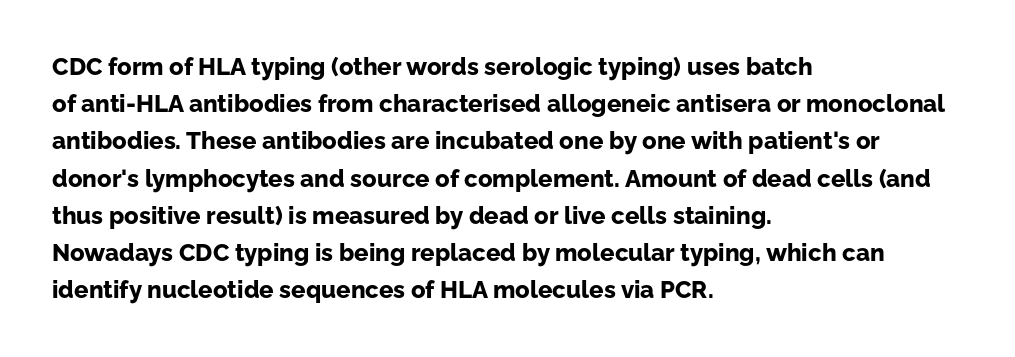
The passage shown has conventional tracking throughout. Underline: absent. The lines in this sample share a left origin and differ only in where they stop. These lines carry a lot of weight — the face is fully bold. Leading: standard. Characters remain perfectly vertical along every line.
